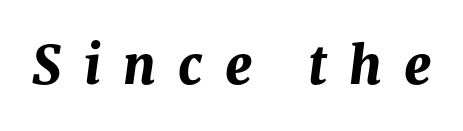
{"italic": "yes", "lean": "right", "slant_degrees": 8, "bold": "yes", "weight": "bold", "width": "normal", "stroke_contrast": "medium", "x_height": "medium", "monospaced": "no", "underline": "no", "letter_spacing": "wide", "letter_spacing_em": 0.43, "glyph_px": 52}
